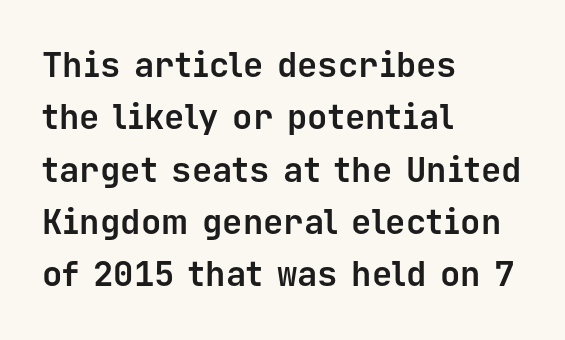
{"serif": "no", "italic": "no", "bold": "yes", "weight": "bold", "width": "normal", "stroke_contrast": "low", "x_height": "medium", "monospaced": "yes", "underline": "no", "align": "left", "line_spacing": "normal", "line_spacing_ratio": 1.54, "letter_spacing": "normal", "letter_spacing_em": 0.0, "glyph_px": 34}
